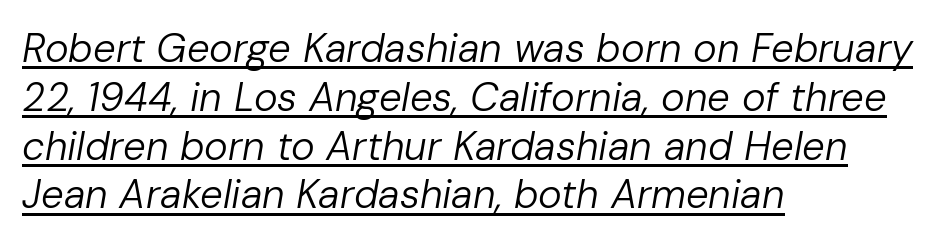
The image shows 40 px regular-weight type, italic (leaning right); set left-aligned, line spacing 1.22x, normal letter spacing, underlined; low stroke contrast and a medium x-height.
